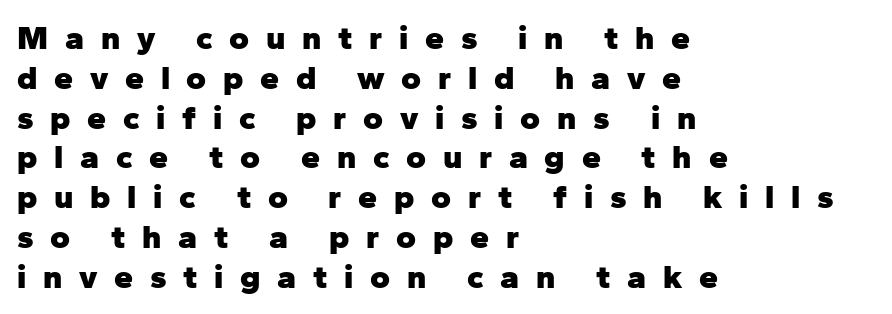
{"serif": "no", "italic": "no", "bold": "yes", "weight": "heavy", "width": "normal", "stroke_contrast": "low", "x_height": "medium", "monospaced": "no", "underline": "no", "align": "left", "line_spacing_ratio": 1.17, "letter_spacing": "wide", "letter_spacing_em": 0.49, "glyph_px": 34}
